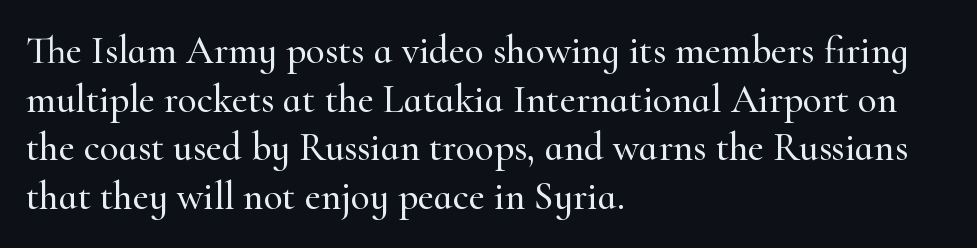
The image shows 39 px serif type, upright; set left-aligned, normal line spacing (1.25x), normal letter spacing, not underlined; high stroke contrast and a small x-height.
